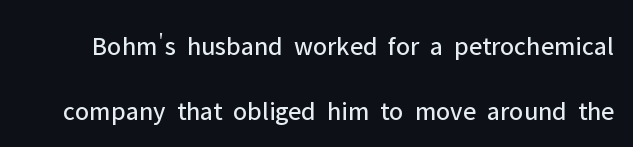
Beneath every word, the page is bare. Upright lettering throughout. The line texture is even and compact thanks to regular tracking. Each new line begins a long way beneath the previous one. The weight would be labelled regular, book, light, or lighter still.
